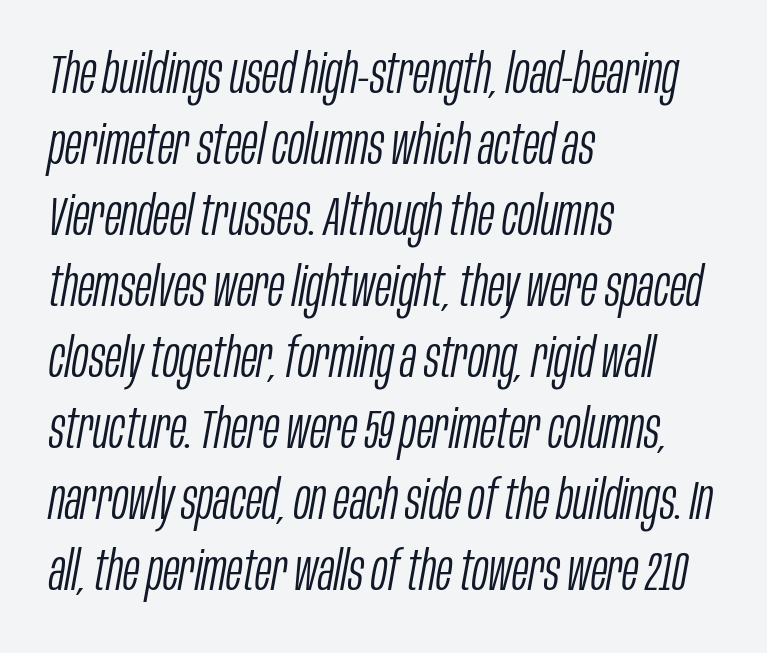
The image shows 55 px light, condensed type, italic (leaning right); set left-aligned, normal line spacing (1.29x), normal letter spacing, not underlined; low stroke contrast and a large x-height.
